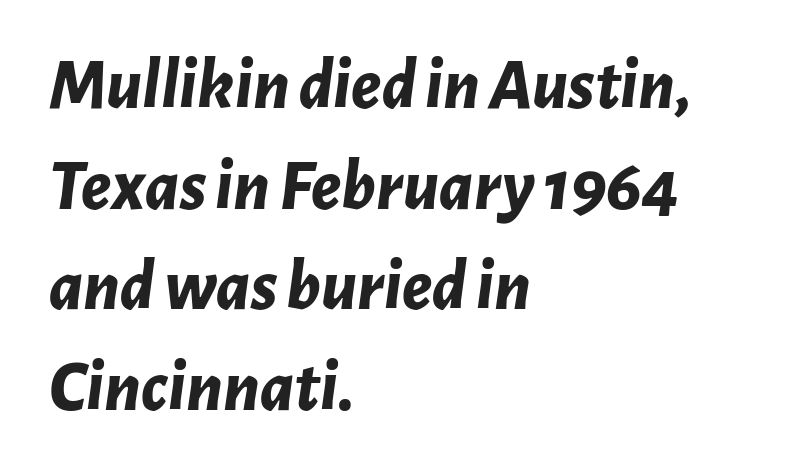
The image shows 73 px bold type, italic (leaning right); set left-aligned, normal line spacing (1.38x), normal letter spacing, not underlined; low stroke contrast and a medium x-height.
